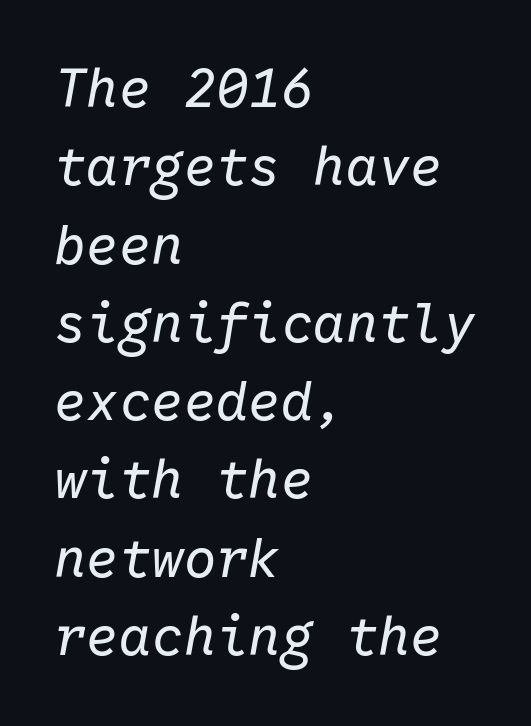
{"italic": "yes", "lean": "right", "slant_degrees": 10, "bold": "no", "weight": "regular", "width": "normal", "stroke_contrast": "low", "x_height": "medium", "monospaced": "yes", "underline": "no", "align": "left", "line_spacing": "normal", "line_spacing_ratio": 1.45, "letter_spacing": "normal", "letter_spacing_em": 0.0, "glyph_px": 54}
